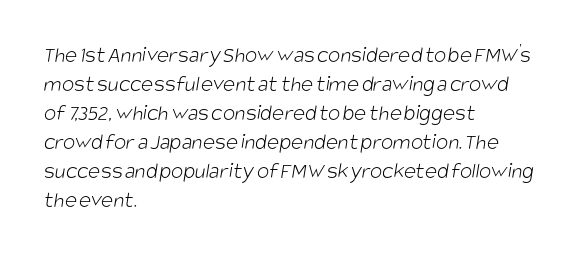
The image shows 23 px text type; set left-aligned, normal line spacing (1.26x), normal letter spacing, not underlined.
